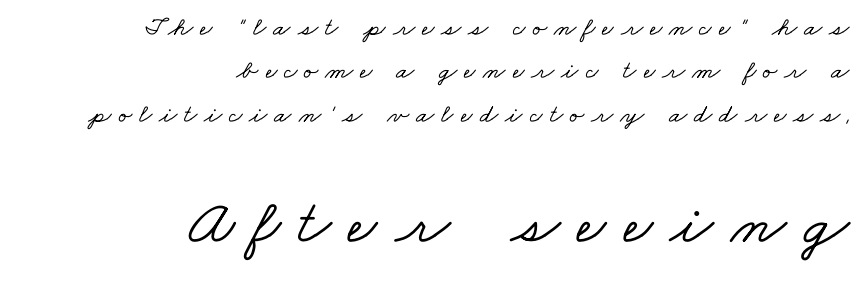
{"serif": "yes", "width": "wide", "stroke_contrast": "low", "x_height": "small", "monospaced": "no", "underline": "no", "align": "right", "line_spacing": "normal", "line_spacing_ratio": 1.67, "letter_spacing": "wide", "letter_spacing_em": 0.27, "larger_block": "second", "size_ratio": 2.46, "glyph_px": 64}
